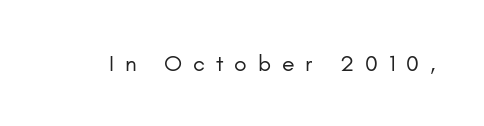
The image shows 23 px text type, upright; set unusually wide letter spacing (+0.47 em), not underlined.
